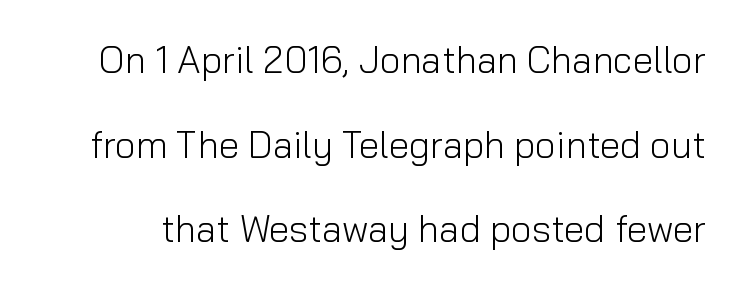
The image shows 37 px light sans-serif type, upright; set loose line spacing (2.29x), normal letter spacing, not underlined; low stroke contrast and a medium x-height.
